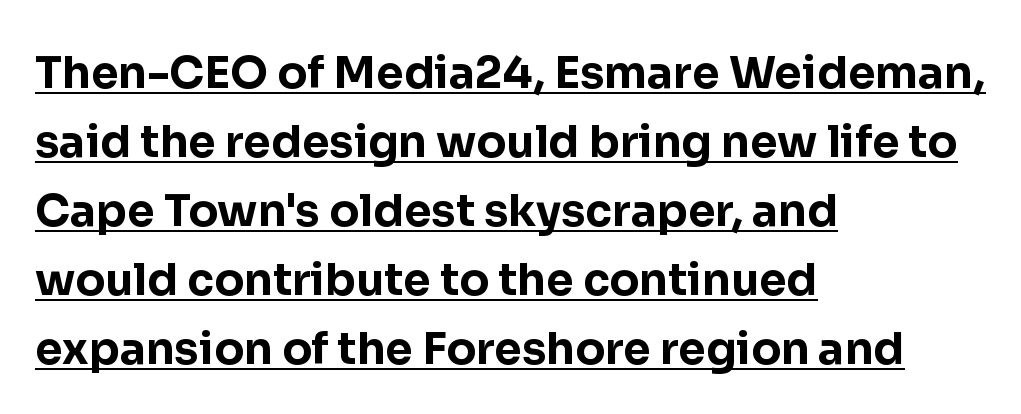
Compared with undecorated copy, this sample adds a rule below the words. Heft: maximum for text — a bold. Tracking here is standard; glyphs follow each other at the usual distance. Posture: upright roman.
